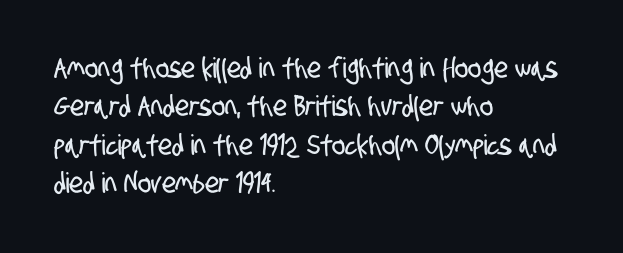
Q: Is the typeface a serif or a sans-serif typeface? A: Sans-serif.
Q: Is the text underlined? A: No.
Q: How is the paragraph aligned? A: Left-aligned.
Q: Is the spacing between letters normal or unusually wide? A: Normal.
Q: Is the spacing between lines tight, normal or loose? A: Normal.
Q: Width (condensed, normal, or wide)? A: Condensed.
Q: Stroke contrast? A: Low.
Q: x-height? A: Large.
Q: Monospaced? A: No.
